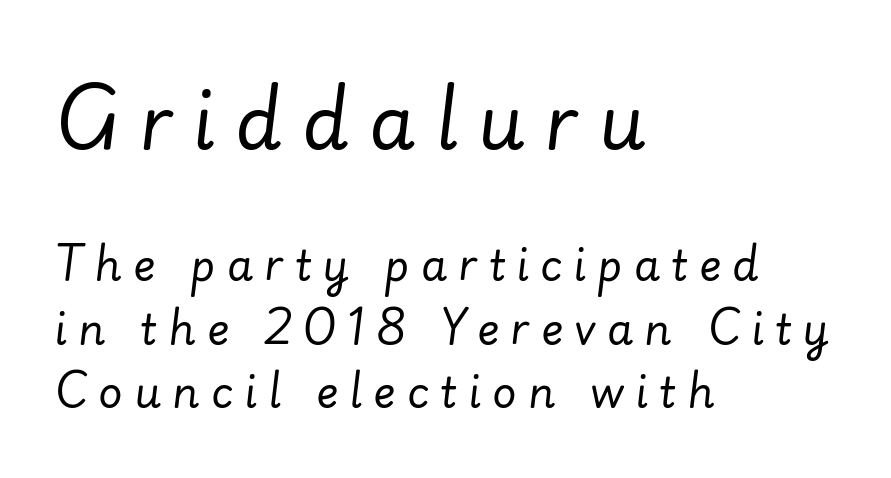
{"italic": "yes", "lean": "right", "slant_degrees": 7, "bold": "no", "weight": "regular", "width": "normal", "stroke_contrast": "low", "x_height": "small", "monospaced": "no", "underline": "no", "align": "left", "line_spacing": "normal", "line_spacing_ratio": 1.52, "letter_spacing": "wide", "letter_spacing_em": 0.27, "larger_block": "first", "size_ratio": 1.76, "glyph_px": 74}
